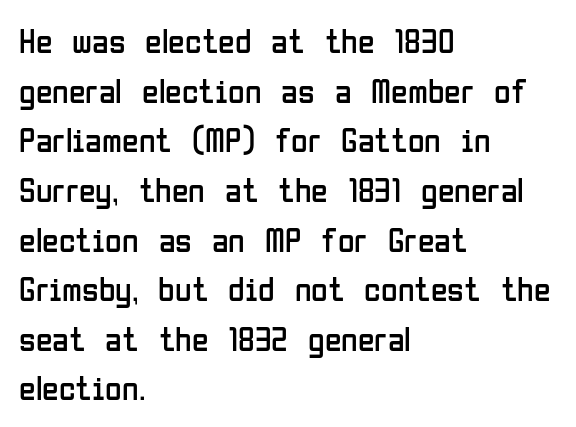
Observe the absence of serifs on each vertical stroke in this sample. Unlike italic type, these characters show no tilt at all. The letterforms sit shoulder to shoulder at normal distance. Is this a heavy cut? Hardly; it is regular or lighter. Anything drawn beneath the words? Only blank space.
